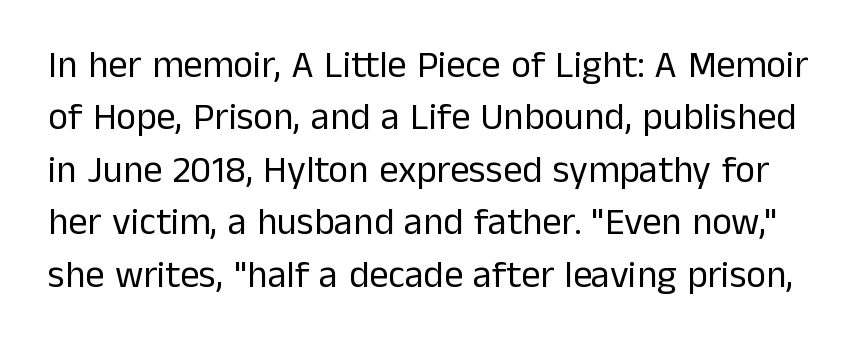
Compared with typical paragraphs, the rows here are spaced about the same. Has an underline been added? It has not. Compared with a typical body face, this is equally light or lighter still. This sample has the flowing, uneven cadence of proportional lettering.
